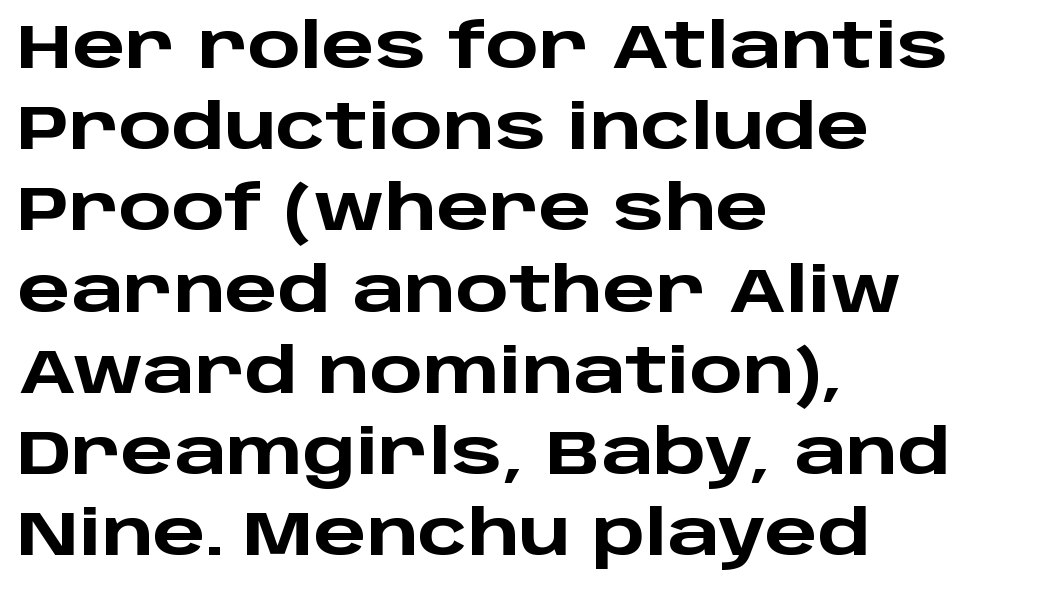
Q: Is the text bold? A: Yes.
Q: Is the text italic (slanted)? A: No, it is upright.
Q: Is the typeface a serif or a sans-serif typeface? A: Sans-serif.
Q: Is the text underlined? A: No.
Q: How is the paragraph aligned? A: Left-aligned.
Q: Is the spacing between letters normal or unusually wide? A: Normal.
Q: Is the spacing between lines tight, normal or loose? A: Normal.
Q: Width (condensed, normal, or wide)? A: Wide.
Q: Stroke contrast? A: Low.
Q: x-height? A: Large.
Q: Monospaced? A: No.
